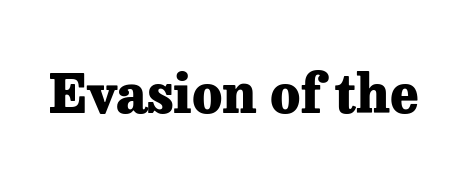
{"serif": "yes", "italic": "no", "bold": "yes", "weight": "heavy", "width": "normal", "stroke_contrast": "low", "x_height": "medium", "monospaced": "no", "underline": "no", "letter_spacing": "normal", "letter_spacing_em": 0.0, "glyph_px": 54}
